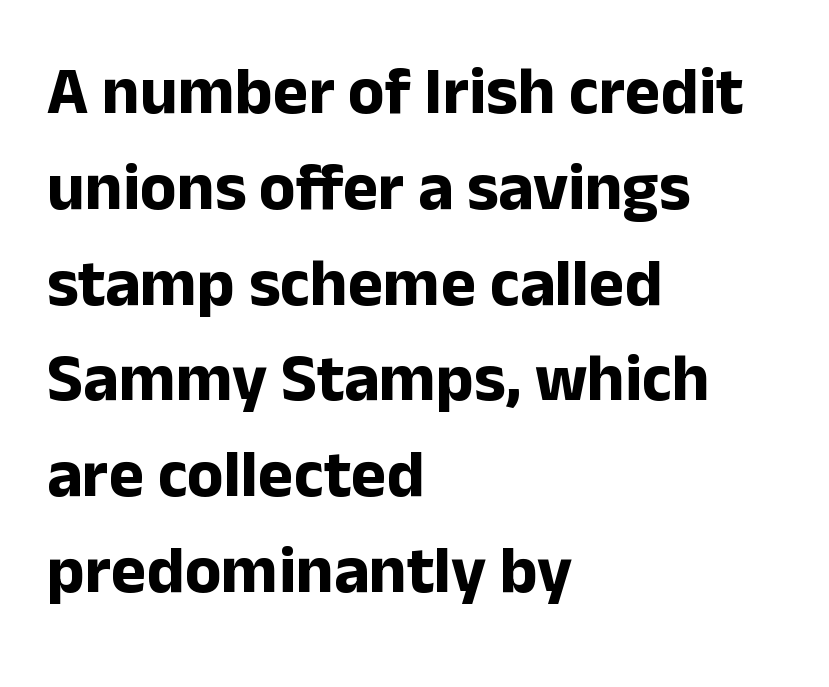
{"serif": "no", "italic": "no", "bold": "yes", "weight": "bold", "width": "normal", "stroke_contrast": "low", "x_height": "medium", "monospaced": "no", "underline": "no", "align": "left", "line_spacing": "normal", "line_spacing_ratio": 1.43, "letter_spacing": "normal", "letter_spacing_em": 0.0, "glyph_px": 67}
